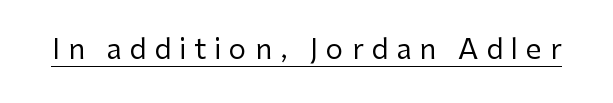
The image shows 28 px regular-weight sans-serif type, upright; set unusually wide letter spacing (+0.28 em), underlined; low stroke contrast and a medium x-height.
